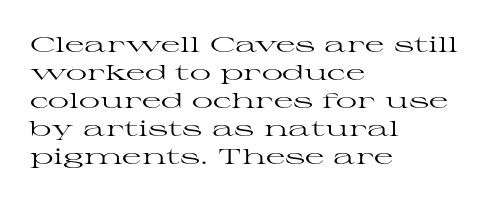
The image shows 21 px text type, upright; set left-aligned, normal line spacing (1.33x), normal letter spacing, not underlined.
